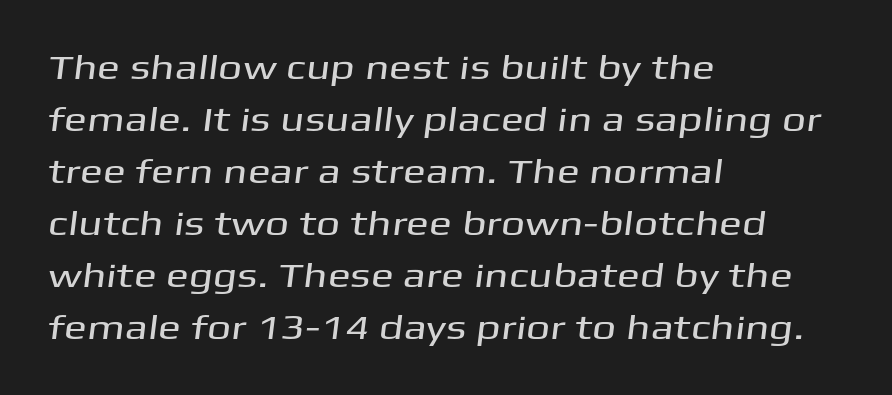
{"serif": "no", "width": "wide", "stroke_contrast": "medium", "x_height": "medium", "monospaced": "no", "underline": "no", "align": "left", "line_spacing": "normal", "line_spacing_ratio": 1.53, "letter_spacing": "normal", "letter_spacing_em": 0.0, "glyph_px": 34}
